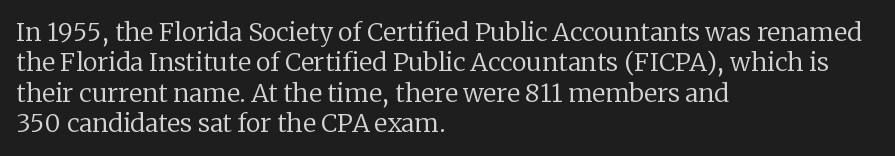
Nope, not italic — everything's standing straight. Only glyphs here, with clear space below each row. Leftover space on each line is placed entirely after the last word. The gaps between neighbouring characters are ordinary and unremarkable. A light-to-regular cut is what we see here.
